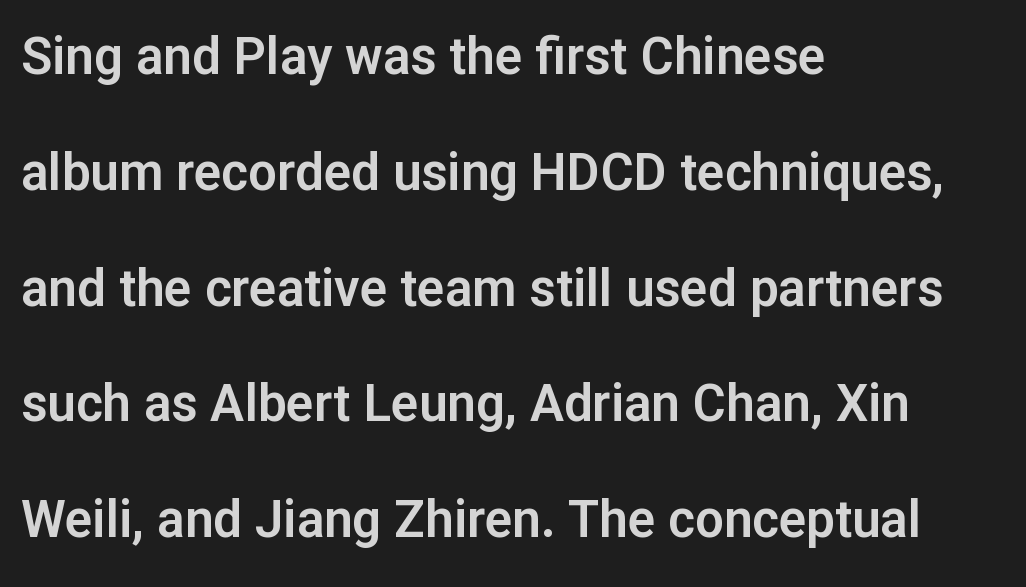
{"serif": "no", "italic": "no", "width": "normal", "stroke_contrast": "low", "x_height": "medium", "monospaced": "no", "underline": "no", "align": "left", "line_spacing": "loose", "line_spacing_ratio": 2.27, "letter_spacing": "normal", "letter_spacing_em": 0.0, "glyph_px": 51}
